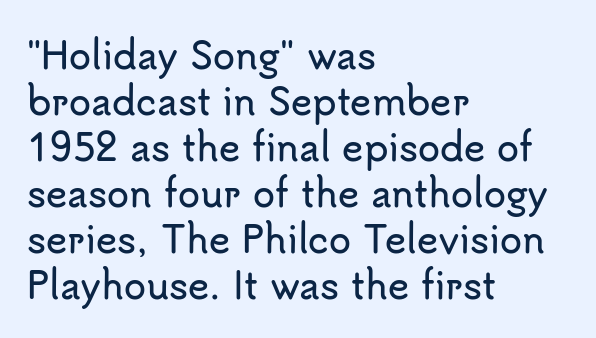
{"serif": "no", "italic": "no", "width": "normal", "stroke_contrast": "low", "x_height": "small", "monospaced": "no", "underline": "no", "align": "left", "line_spacing": "normal", "line_spacing_ratio": 1.28, "letter_spacing": "normal", "letter_spacing_em": 0.0, "glyph_px": 36}
